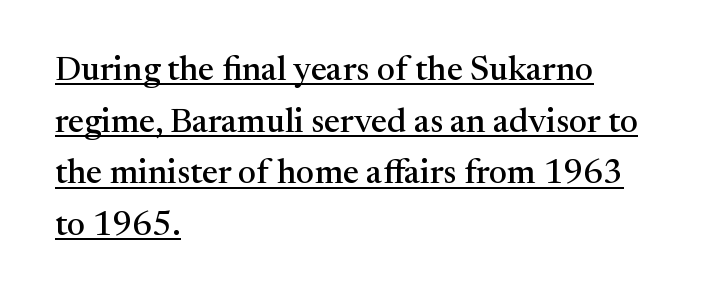
{"serif": "yes", "italic": "no", "width": "normal", "stroke_contrast": "medium", "x_height": "medium", "monospaced": "no", "underline": "yes", "align": "left", "line_spacing": "normal", "line_spacing_ratio": 1.52, "letter_spacing": "normal", "letter_spacing_em": 0.0, "glyph_px": 34}
